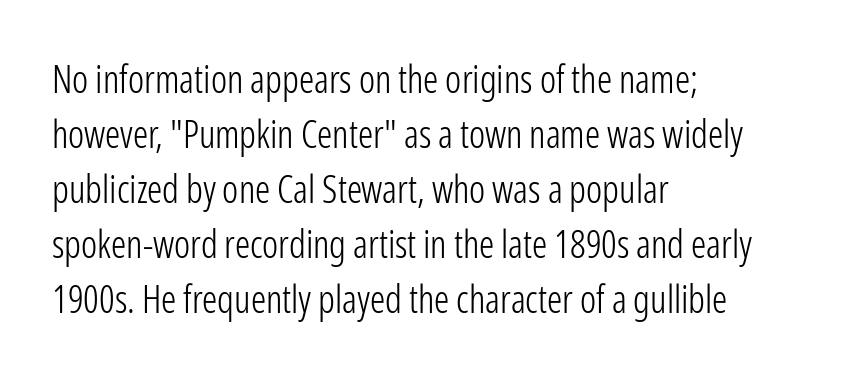
Q: Is the text bold? A: No.
Q: Is the text italic (slanted)? A: No, it is upright.
Q: Is the typeface a serif or a sans-serif typeface? A: Sans-serif.
Q: Is the text underlined? A: No.
Q: How is the paragraph aligned? A: Left-aligned.
Q: Is the spacing between letters normal or unusually wide? A: Normal.
Q: Is the spacing between lines tight, normal or loose? A: Normal.
Q: Width (condensed, normal, or wide)? A: Condensed.
Q: Stroke contrast? A: Low.
Q: x-height? A: Medium.
Q: Monospaced? A: No.
